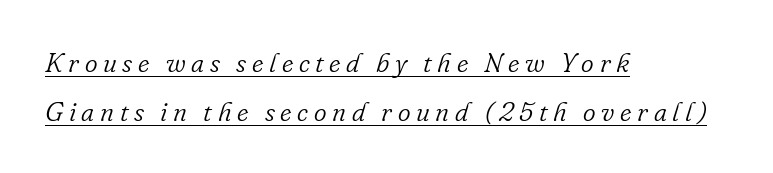
Q: Is the text bold? A: No.
Q: Is the text italic (slanted)? A: Yes, it leans right by about 16 degrees.
Q: Is the text underlined? A: Yes.
Q: How is the paragraph aligned? A: Left-aligned.
Q: Is the spacing between letters normal or unusually wide? A: Unusually wide.
